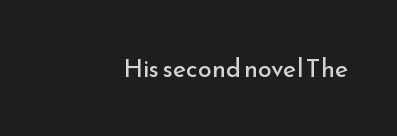
The image shows 25 px text type, upright; set normal letter spacing, not underlined.
